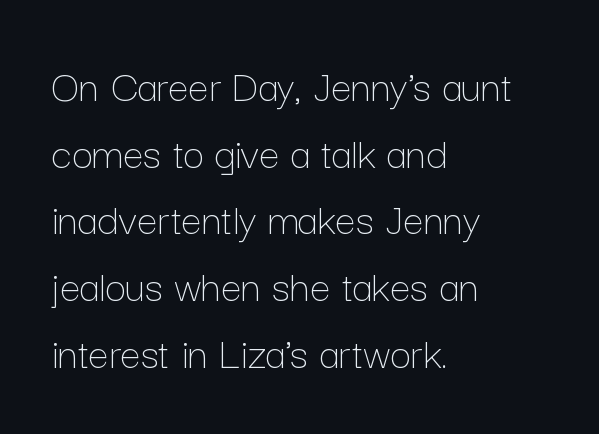
Q: Is the text bold? A: No.
Q: Is the text italic (slanted)? A: No, it is upright.
Q: Is the text underlined? A: No.
Q: How is the paragraph aligned? A: Left-aligned.
Q: Is the spacing between letters normal or unusually wide? A: Normal.
Q: Is the spacing between lines tight, normal or loose? A: Normal.
Q: Width (condensed, normal, or wide)? A: Normal.
Q: Stroke contrast? A: Low.
Q: x-height? A: Medium.
Q: Monospaced? A: No.
